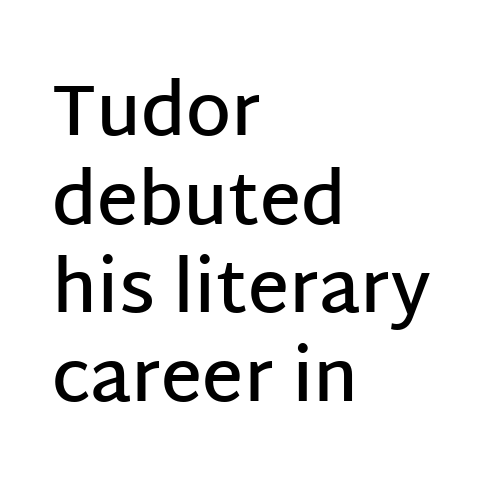
Examine the stroke ends and you'll find no serifs. Descender tails drop into unmarked territory. Words appear dense and cohesive because spacing is normal. Is the type bold? Partly — it's a semibold, heavier than regular but not fully bold.
